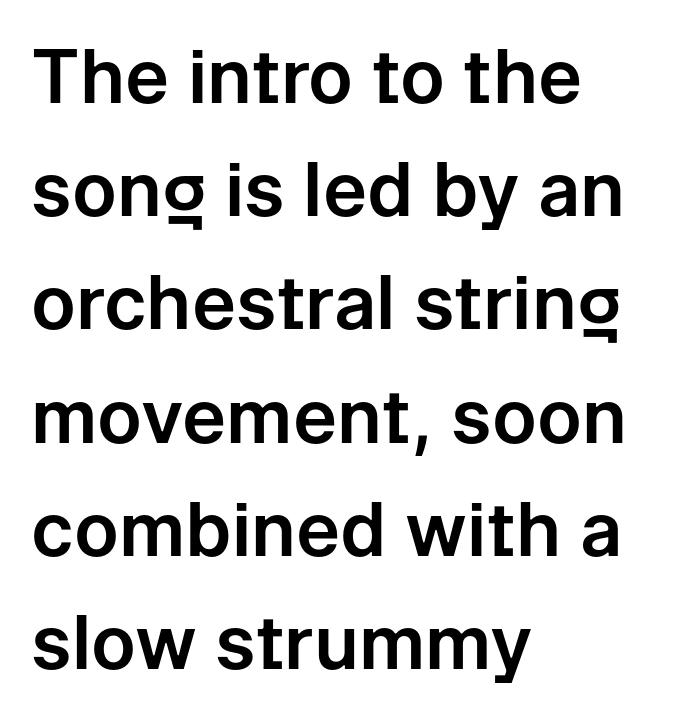
Q: Is the text italic (slanted)? A: No, it is upright.
Q: Is the typeface a serif or a sans-serif typeface? A: Sans-serif.
Q: Is the text underlined? A: No.
Q: How is the paragraph aligned? A: Left-aligned.
Q: Is the spacing between letters normal or unusually wide? A: Normal.
Q: Is the spacing between lines tight, normal or loose? A: Normal.
Q: Width (condensed, normal, or wide)? A: Normal.
Q: Stroke contrast? A: Low.
Q: x-height? A: Medium.
Q: Monospaced? A: No.
